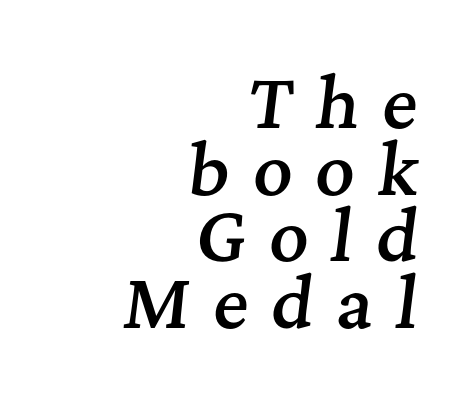
The passage shown is typed in a proportional face where columns would drift. The rendering uses a small line-height, squeezing the rows. The ragged edge is on the left, which tells us the setting is flush right. The text carries the slant typical of an italic or oblique font. Clear beneath every line of the passage. The rendering uses a semibold face; strokes are thickened but not to full bold.
